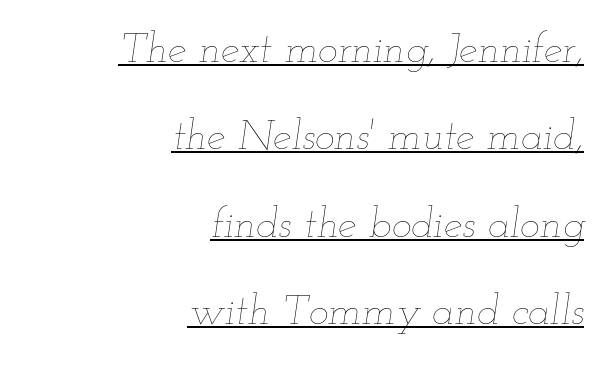
{"italic": "yes", "lean": "right", "slant_degrees": 12, "bold": "no", "weight": "thin", "width": "wide", "stroke_contrast": "low", "x_height": "small", "monospaced": "no", "underline": "yes", "align": "right", "line_spacing": "loose", "line_spacing_ratio": 2.08, "letter_spacing": "normal", "letter_spacing_em": 0.0, "glyph_px": 42}
